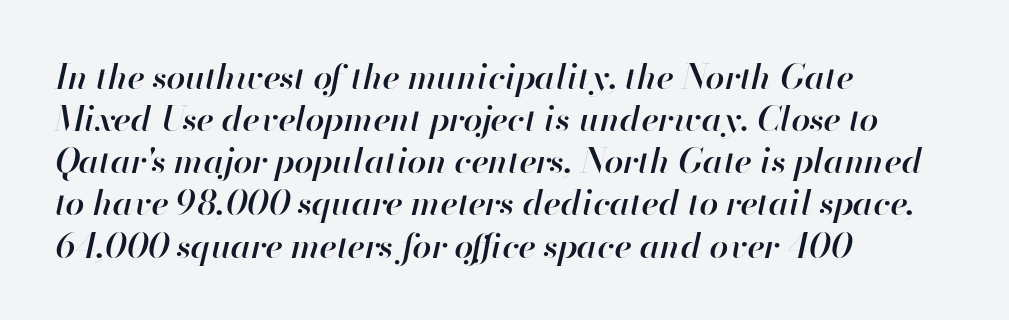
The rendering keeps characters at their native spacing. The face used here has a pronounced slope to its letters. Typographic density is moderately raised because the face is semibold. Proportional: the letters do not fall into vertical columns.
